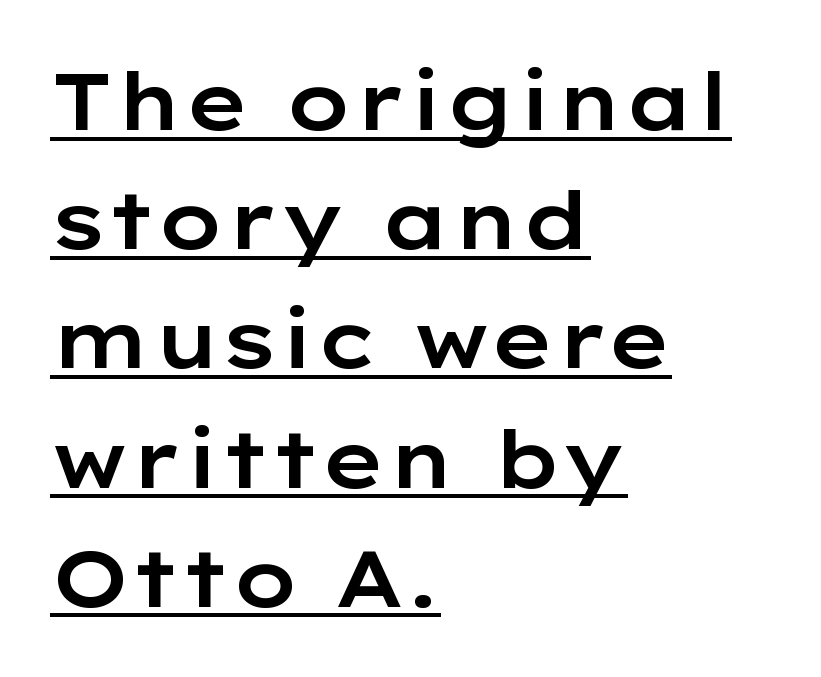
Students, observe: this is what conventionally led text looks like. Honestly, the underline is the first thing you notice here. Here the glyphs are tracked normally, forming tight word shapes. Nope, not italic — everything's standing straight.
